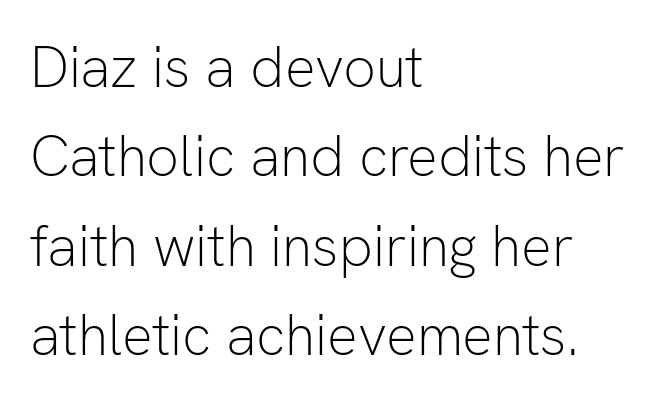
Q: Is the text bold? A: No.
Q: Is the text italic (slanted)? A: No, it is upright.
Q: Is the typeface a serif or a sans-serif typeface? A: Sans-serif.
Q: Is the text underlined? A: No.
Q: How is the paragraph aligned? A: Left-aligned.
Q: Is the spacing between letters normal or unusually wide? A: Normal.
Q: Is the spacing between lines tight, normal or loose? A: Normal.
Q: Width (condensed, normal, or wide)? A: Normal.
Q: Stroke contrast? A: Low.
Q: x-height? A: Medium.
Q: Monospaced? A: No.
